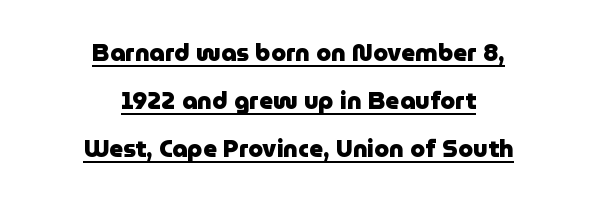
The image shows 24 px bold type, upright; set centered, loose line spacing (2.0x), normal letter spacing, underlined.
